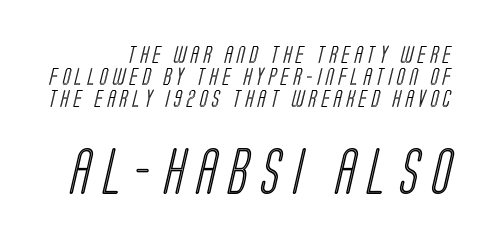
The gap between lines stays unmarked. The following chunk of copy outweighs the initial chunk in type size. Compared with typical body copy, the letter spacing here is much looser. Is this a fixed-width face? No — the glyphs have proportional, varying widths.
